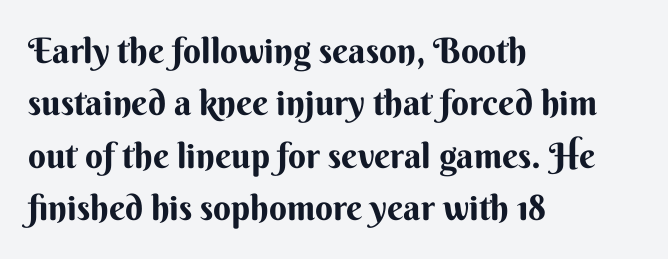
{"serif": "no", "italic": "no", "bold": "yes", "weight": "bold", "width": "normal", "stroke_contrast": "medium", "x_height": "small", "monospaced": "no", "underline": "no", "align": "left", "line_spacing": "normal", "line_spacing_ratio": 1.5, "letter_spacing": "normal", "letter_spacing_em": 0.0, "glyph_px": 35}
